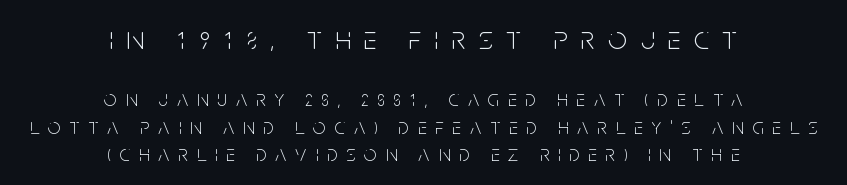
{"serif": "no", "italic": "no", "bold": "no", "weight": "light", "width": "condensed", "stroke_contrast": "low", "x_height": "large", "monospaced": "no", "underline": "no", "align": "center", "line_spacing_ratio": 1.24, "letter_spacing": "wide", "letter_spacing_em": 0.4, "larger_block": "first", "size_ratio": 1.5, "glyph_px": 33}
